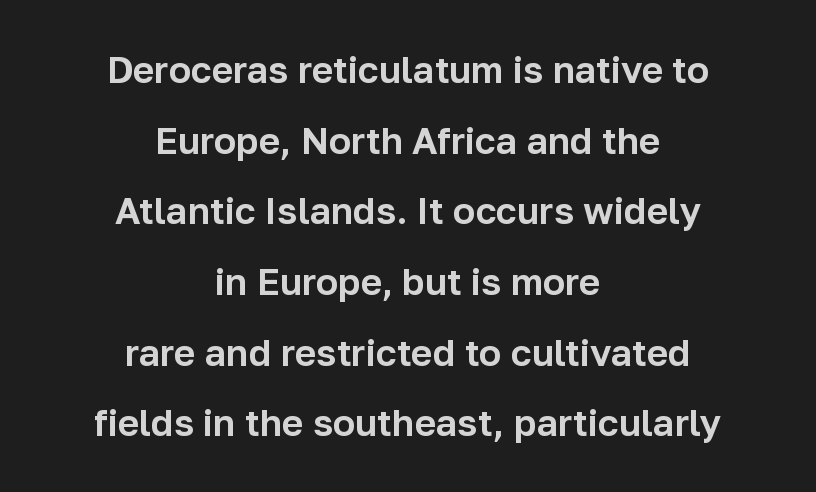
The image shows 37 px sans-serif type, upright; set centered, loose line spacing (1.91x), normal letter spacing, not underlined; low stroke contrast and a medium x-height.
